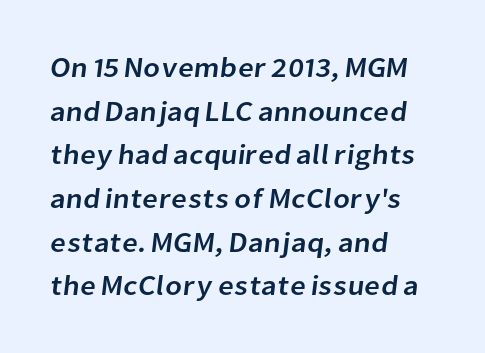
The image shows 28 px sans-serif type; set left-aligned, normal line spacing (1.56x), normal letter spacing, not underlined; low stroke contrast and a medium x-height.
